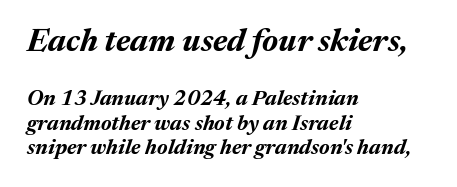
{"italic": "yes", "lean": "right", "slant_degrees": 17, "bold": "yes", "weight": "bold", "width": "normal", "stroke_contrast": "medium", "x_height": "medium", "monospaced": "no", "underline": "no", "align": "left", "line_spacing": "tight", "line_spacing_ratio": 1.15, "letter_spacing": "normal", "letter_spacing_em": 0.0, "larger_block": "first", "size_ratio": 1.52, "glyph_px": 32}
